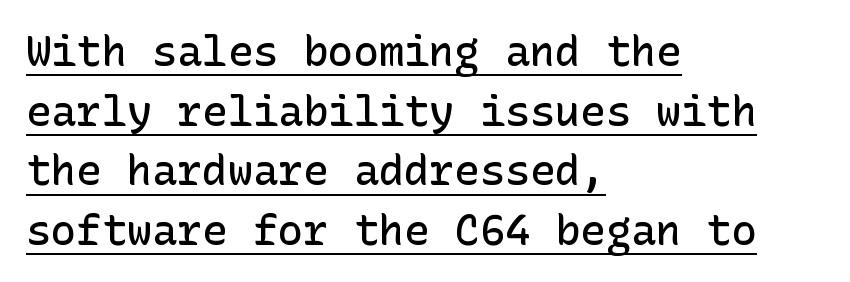
Typeset ragged right — the left edge is the straight one. The letterforms sit shoulder to shoulder at normal distance. How heavy is the stroke? Medium-heavy — a semibold, shy of bold. Every stem runs plumb, perpendicular to the baseline. Each letter's strokes conclude bluntly, with no projecting serifs. A baseline rule has been typeset under these characters.
